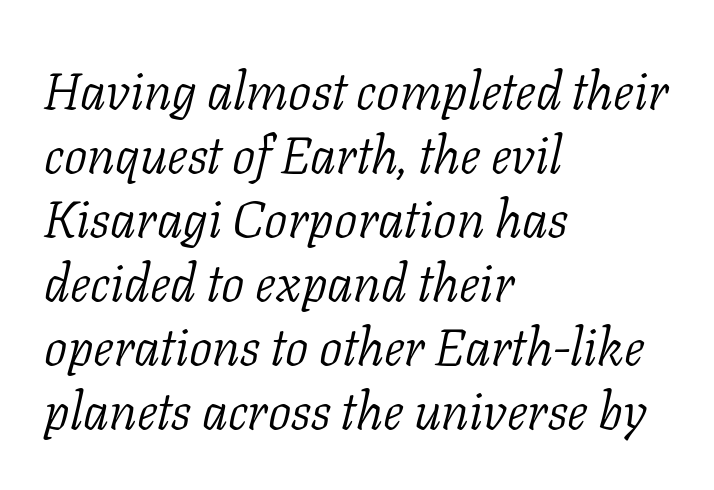
{"serif": "yes", "italic": "yes", "lean": "right", "slant_degrees": 11, "bold": "no", "weight": "light", "width": "normal", "stroke_contrast": "low", "x_height": "medium", "monospaced": "no", "underline": "no", "align": "left", "line_spacing_ratio": 1.23, "letter_spacing": "normal", "letter_spacing_em": 0.0, "glyph_px": 52}
